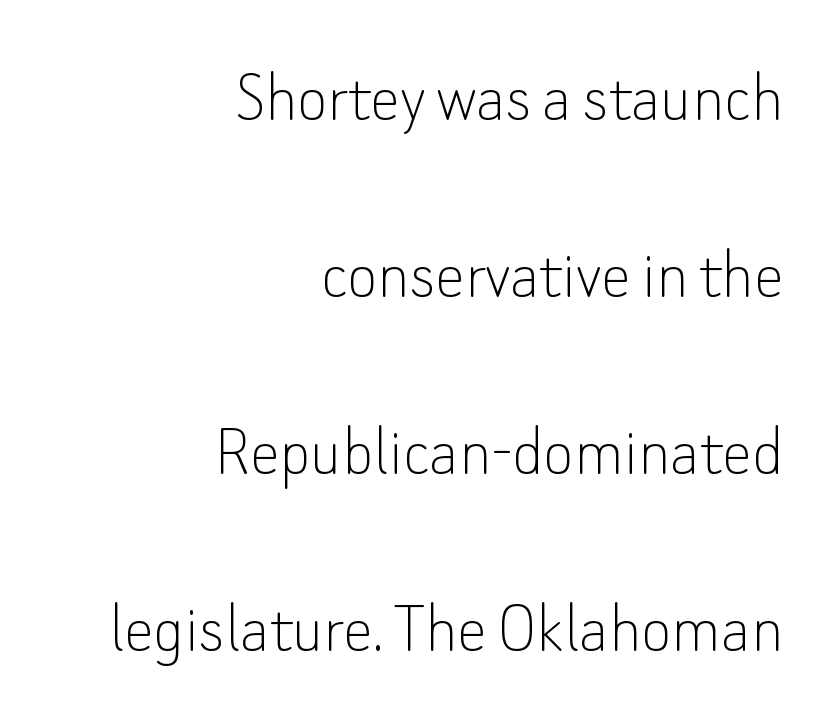
Q: Is the text bold? A: No.
Q: Is the text italic (slanted)? A: No, it is upright.
Q: Is the typeface a serif or a sans-serif typeface? A: Sans-serif.
Q: Is the text underlined? A: No.
Q: How is the paragraph aligned? A: Right-aligned.
Q: Is the spacing between letters normal or unusually wide? A: Normal.
Q: Is the spacing between lines tight, normal or loose? A: Loose.
Q: Width (condensed, normal, or wide)? A: Normal.
Q: Stroke contrast? A: Low.
Q: x-height? A: Small.
Q: Monospaced? A: No.
